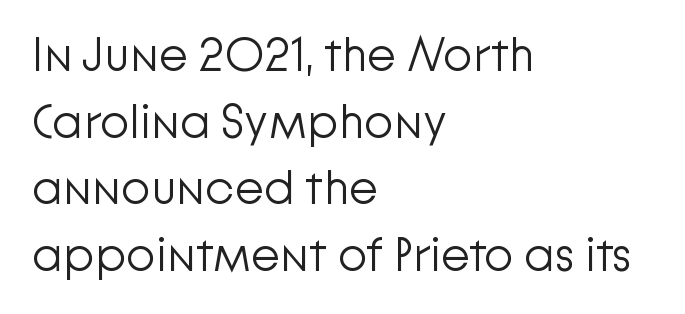
The image shows 48 px light sans-serif type, upright; set left-aligned, normal line spacing (1.39x), normal letter spacing, not underlined; low stroke contrast and a medium x-height.
